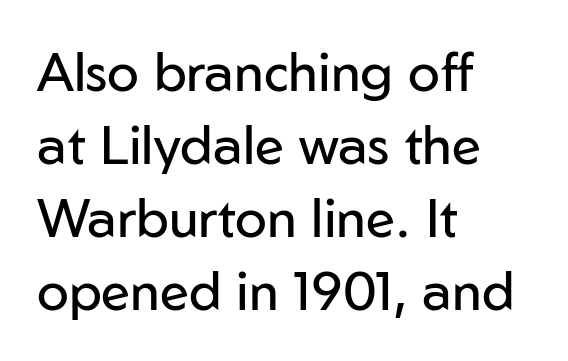
The image shows 53 px regular-weight sans-serif type, upright; set left-aligned, normal line spacing (1.38x), normal letter spacing, not underlined; low stroke contrast and a medium x-height.
